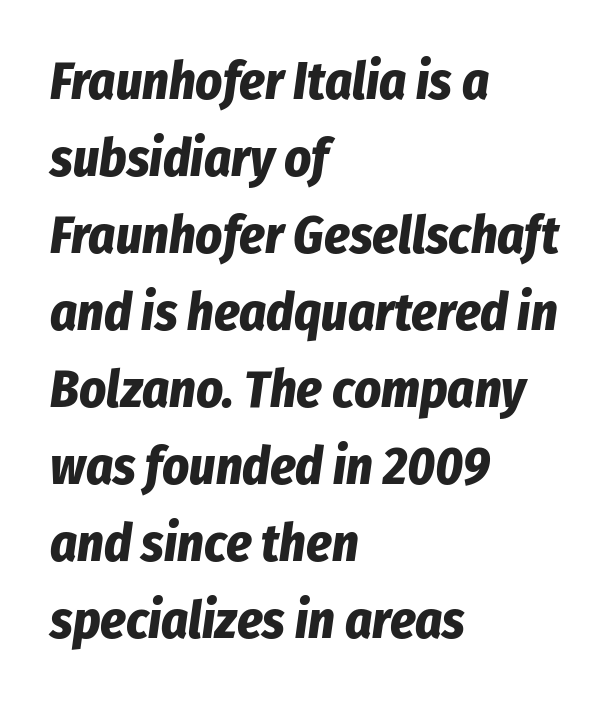
The image shows 52 px bold, condensed type, italic (leaning right); set left-aligned, normal line spacing (1.48x), normal letter spacing, not underlined; low stroke contrast and a medium x-height.
